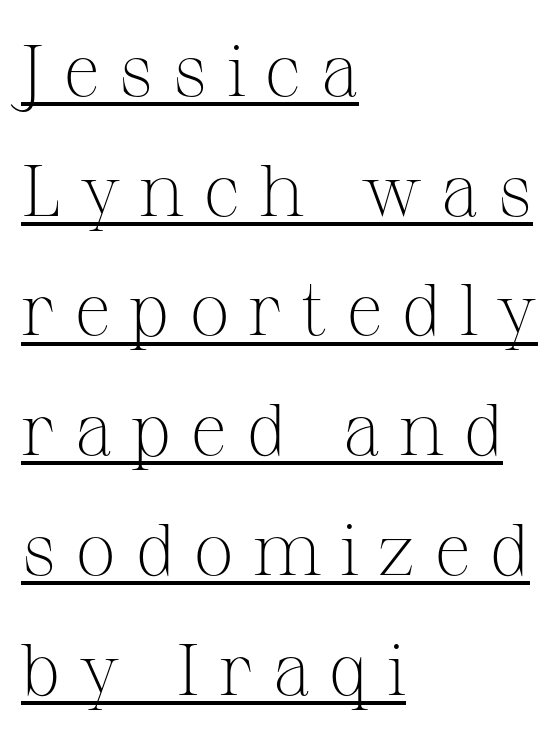
{"serif": "yes", "italic": "no", "bold": "no", "weight": "light", "width": "normal", "stroke_contrast": "medium", "x_height": "medium", "monospaced": "no", "underline": "yes", "align": "left", "line_spacing": "normal", "line_spacing_ratio": 1.64, "letter_spacing": "wide", "letter_spacing_em": 0.25, "glyph_px": 73}
